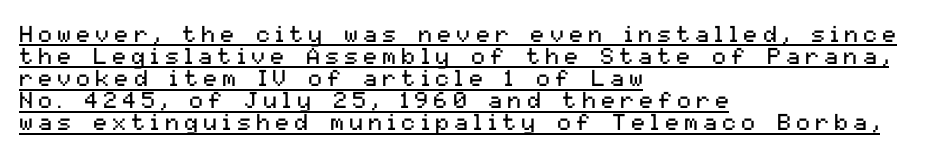
{"italic": "no", "bold": "no", "underline": "yes", "align": "left", "line_spacing": "tight", "line_spacing_ratio": 0.96, "letter_spacing": "wide", "letter_spacing_em": 0.23, "glyph_px": 23}
